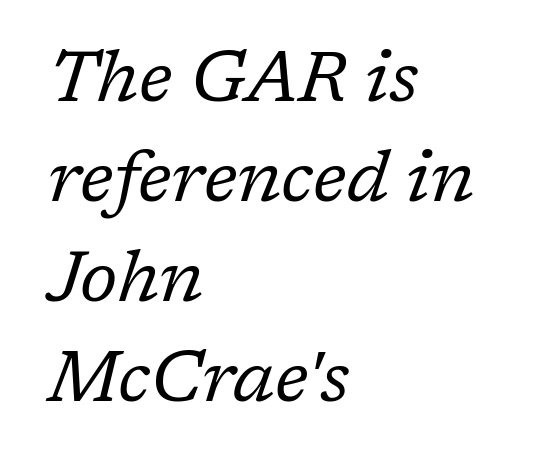
{"serif": "yes", "italic": "yes", "lean": "right", "slant_degrees": 17, "bold": "no", "weight": "regular", "width": "normal", "stroke_contrast": "low", "x_height": "medium", "monospaced": "no", "underline": "no", "align": "left", "line_spacing": "normal", "line_spacing_ratio": 1.39, "letter_spacing": "normal", "letter_spacing_em": 0.0, "glyph_px": 72}
